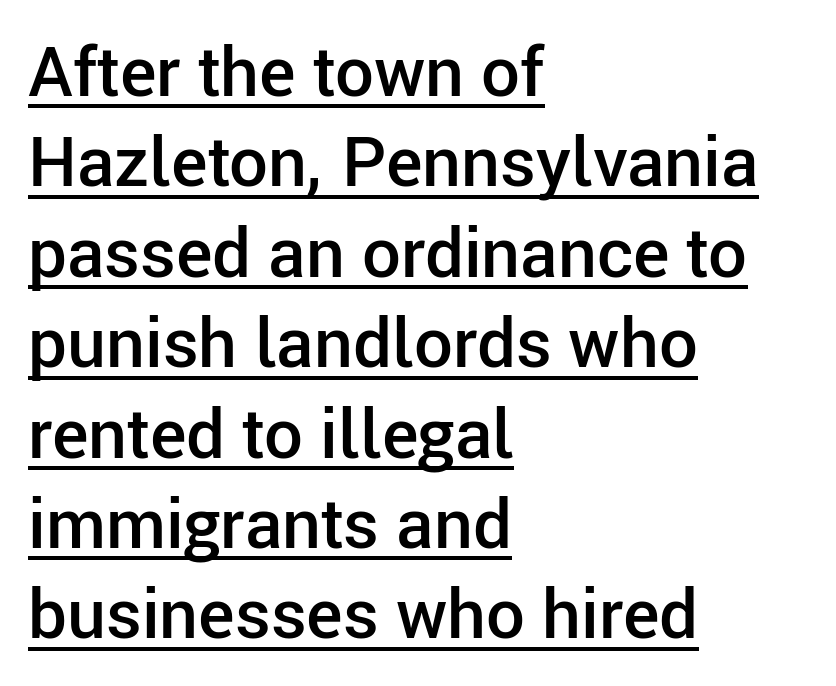
The image shows 69 px semibold sans-serif type, upright; set left-aligned, normal line spacing (1.31x), normal letter spacing, underlined; low stroke contrast and a medium x-height.
